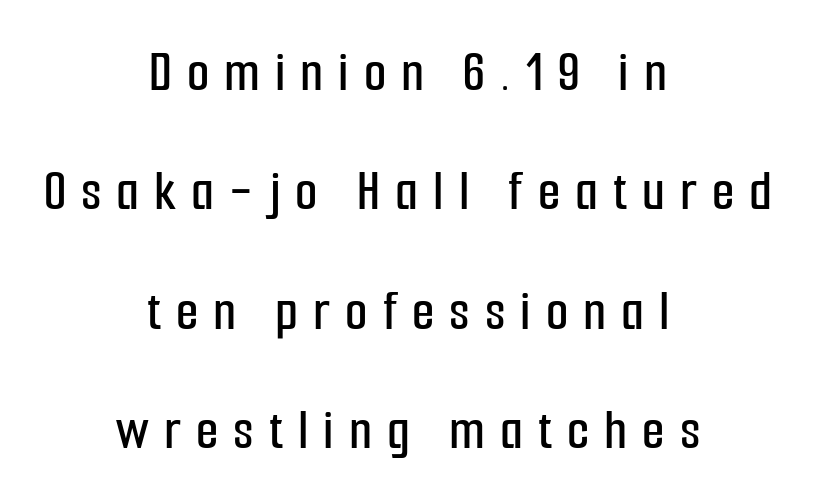
Neither beginnings nor endings align; midpoints do. Vertical strokes here are truly vertical. Serifs: no, the terminals of the letterforms are clean. Underline: absent.
